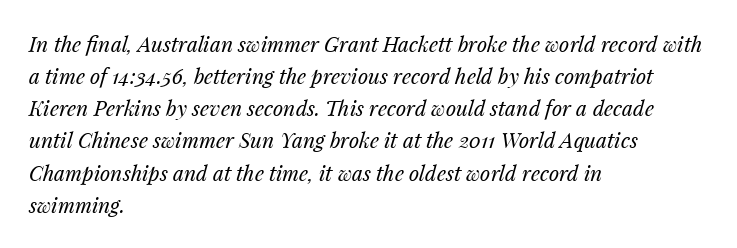
The image shows 21 px text type, italic (leaning right); set left-aligned, normal line spacing (1.53x), normal letter spacing, not underlined.
